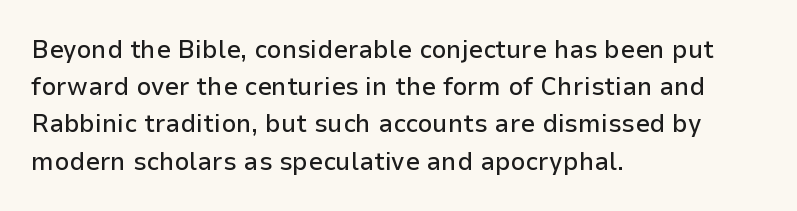
{"italic": "no", "underline": "no", "align": "left", "line_spacing": "normal", "line_spacing_ratio": 1.43, "letter_spacing": "normal", "letter_spacing_em": 0.0, "glyph_px": 26}
